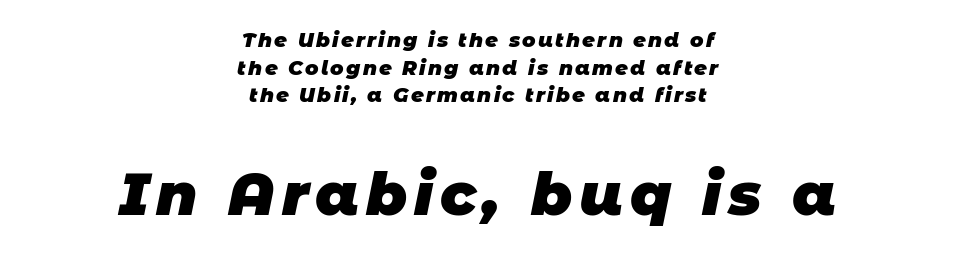
Plain, unruled lines of type. Caption: multi-line text, centered on the measure. Character size in the trailing block exceeds that of the leading block. Here the designer chose a conventional face with non-uniform glyph widths.
